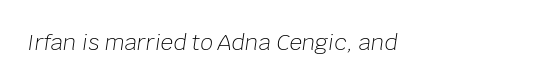
{"italic": "yes", "lean": "right", "slant_degrees": 8, "bold": "no", "underline": "no", "align": "left", "letter_spacing": "normal", "letter_spacing_em": 0.0, "glyph_px": 22}
